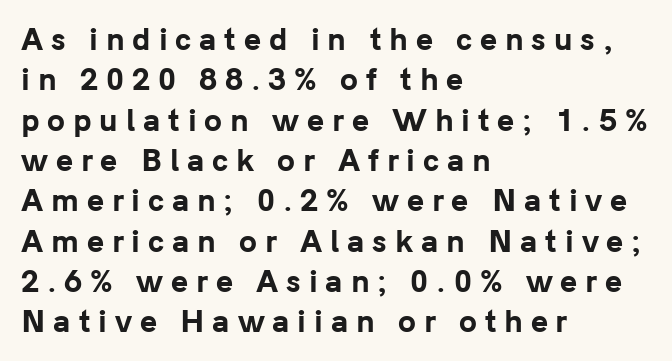
Q: Is the text bold? A: Yes.
Q: Is the text italic (slanted)? A: No, it is upright.
Q: Is the typeface a serif or a sans-serif typeface? A: Sans-serif.
Q: Is the text underlined? A: No.
Q: How is the paragraph aligned? A: Left-aligned.
Q: Is the spacing between letters normal or unusually wide? A: Unusually wide.
Q: Is the spacing between lines tight, normal or loose? A: Normal.
Q: Width (condensed, normal, or wide)? A: Normal.
Q: Stroke contrast? A: Low.
Q: x-height? A: Medium.
Q: Monospaced? A: No.
